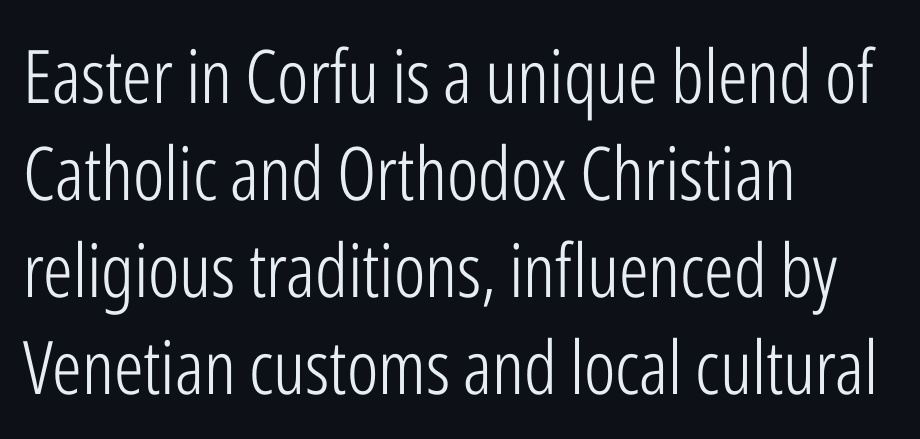
Q: Is the text bold? A: No.
Q: Is the text italic (slanted)? A: No, it is upright.
Q: Is the typeface a serif or a sans-serif typeface? A: Sans-serif.
Q: Is the text underlined? A: No.
Q: How is the paragraph aligned? A: Left-aligned.
Q: Is the spacing between letters normal or unusually wide? A: Normal.
Q: Is the spacing between lines tight, normal or loose? A: Normal.
Q: Width (condensed, normal, or wide)? A: Condensed.
Q: Stroke contrast? A: Low.
Q: x-height? A: Medium.
Q: Monospaced? A: No.
